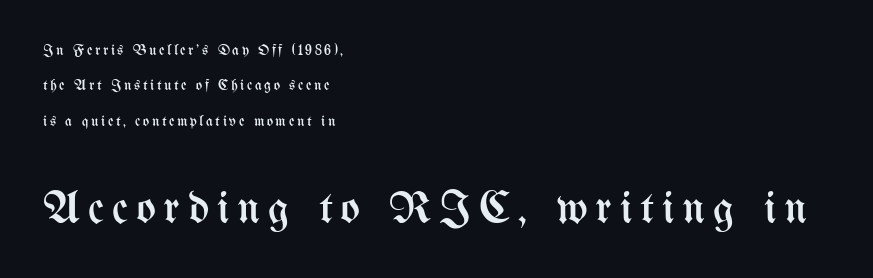
Vertically, the passage feels expansive, rows floating well apart. This sample has the flowing, uneven cadence of proportional lettering. Plain, unruled lines of type. In this sample the second text group is rendered at the bigger scale.
